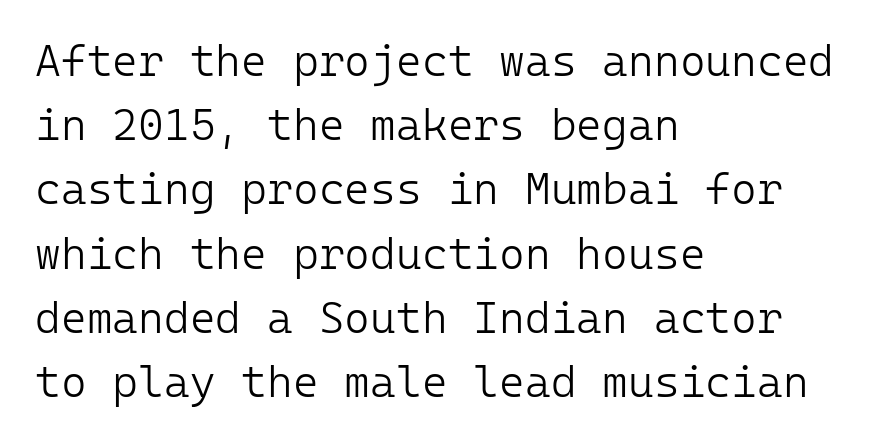
The image shows 44 px light sans-serif type, upright; set left-aligned, normal line spacing (1.46x), normal letter spacing, not underlined; low stroke contrast and a medium x-height.
